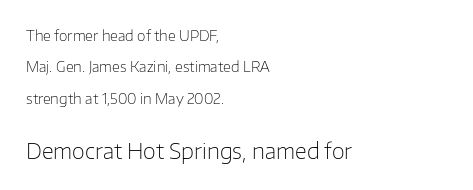
The image shows 21 px text type, upright; set left-aligned, loose line spacing (2.24x), normal letter spacing, not underlined; the second (bottom) block is 1.5x larger.
